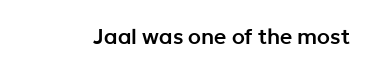
Every character sits straight up, as roman type does. The string is rendered with underlining switched off. Students, note that the glyphs here touch the page at normal intervals.
